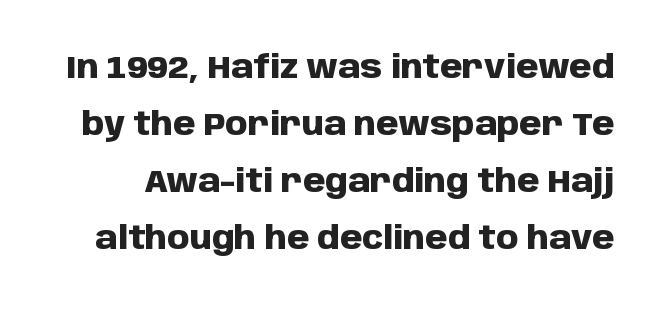
Q: Is the text bold? A: Yes.
Q: Is the text italic (slanted)? A: No, it is upright.
Q: Is the typeface a serif or a sans-serif typeface? A: Sans-serif.
Q: Is the text underlined? A: No.
Q: Is the spacing between letters normal or unusually wide? A: Normal.
Q: Width (condensed, normal, or wide)? A: Normal.
Q: Stroke contrast? A: Low.
Q: x-height? A: Large.
Q: Monospaced? A: No.
